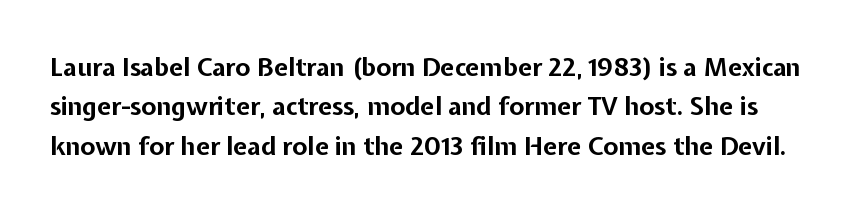
Weight check: bold — yes, fully. The letters stand straight up with perfectly vertical stems. Check the space under the baseline: it is left empty. What stands out about the letter spacing? Nothing — it is the standard amount. This sample keeps an unexceptional amount of space between lines.
